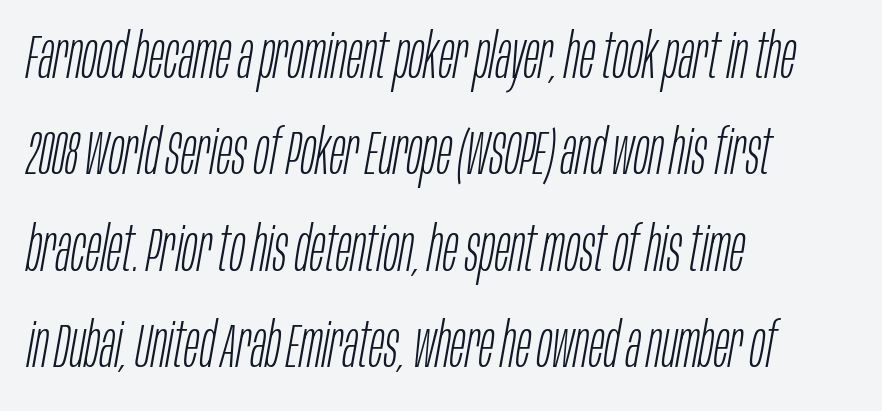
This sample has the flowing, uneven cadence of proportional lettering. Decoration check: the copy has no underline. This sample keeps an unexceptional amount of space between lines. Is the block centered? No — it sits flush against the left margin.
